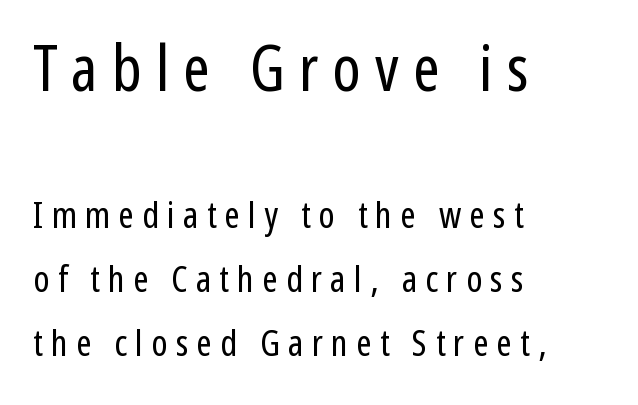
Q: Is the text bold? A: No.
Q: Is the text italic (slanted)? A: No, it is upright.
Q: Is the typeface a serif or a sans-serif typeface? A: Sans-serif.
Q: Is the text underlined? A: No.
Q: How is the paragraph aligned? A: Left-aligned.
Q: Is the spacing between letters normal or unusually wide? A: Unusually wide.
Q: Which block of text is set in a larger size, the first (top) or the second (bottom)? A: The first (top) one.
Q: Width (condensed, normal, or wide)? A: Condensed.
Q: Stroke contrast? A: Low.
Q: x-height? A: Medium.
Q: Monospaced? A: No.
